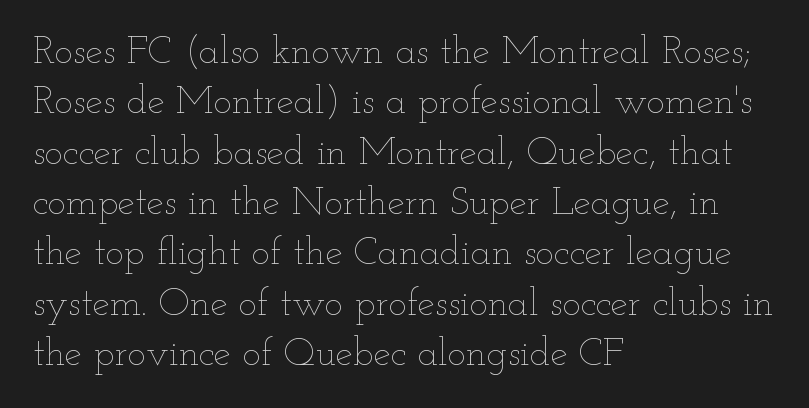
The image shows 39 px thin, wide type, upright; set left-aligned, normal line spacing (1.29x), normal letter spacing, not underlined; low stroke contrast and a small x-height.
